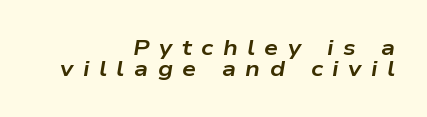
Q: Is the text bold? A: Yes.
Q: Is the text italic (slanted)? A: Yes, it leans right by about 9 degrees.
Q: Is the text underlined? A: No.
Q: How is the paragraph aligned? A: Right-aligned.
Q: Is the spacing between letters normal or unusually wide? A: Unusually wide.
Q: Is the spacing between lines tight, normal or loose? A: Tight.
